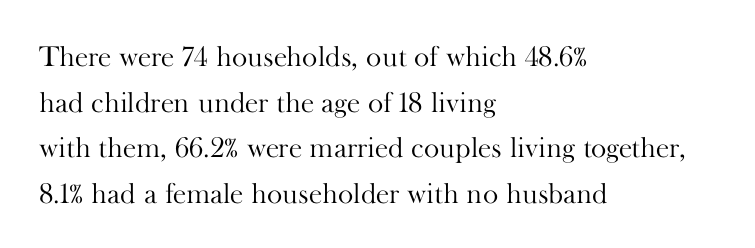
{"serif": "yes", "italic": "no", "bold": "no", "weight": "light", "width": "normal", "stroke_contrast": "high", "x_height": "small", "monospaced": "no", "underline": "no", "align": "left", "line_spacing": "normal", "line_spacing_ratio": 1.57, "letter_spacing": "normal", "letter_spacing_em": 0.0, "glyph_px": 29}
